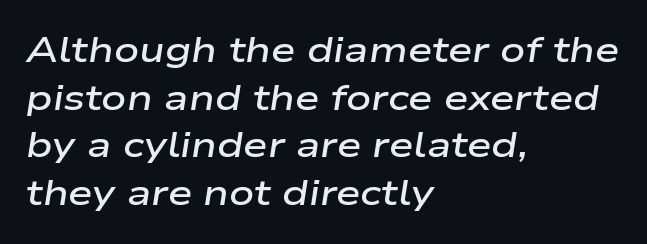
Type without underlining. Here the glyphs are tracked normally, forming tight word shapes. The font is running at a semibold setting, under full bold. Casual observation: everything's shoved over to the left.
